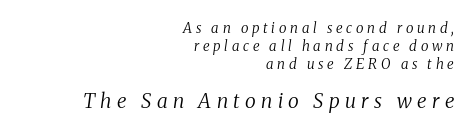
{"italic": "yes", "lean": "right", "slant_degrees": 8, "bold": "no", "underline": "no", "align": "right", "line_spacing": "normal", "line_spacing_ratio": 1.27, "letter_spacing": "wide", "letter_spacing_em": 0.27, "larger_block": "second", "size_ratio": 1.43, "glyph_px": 20}
